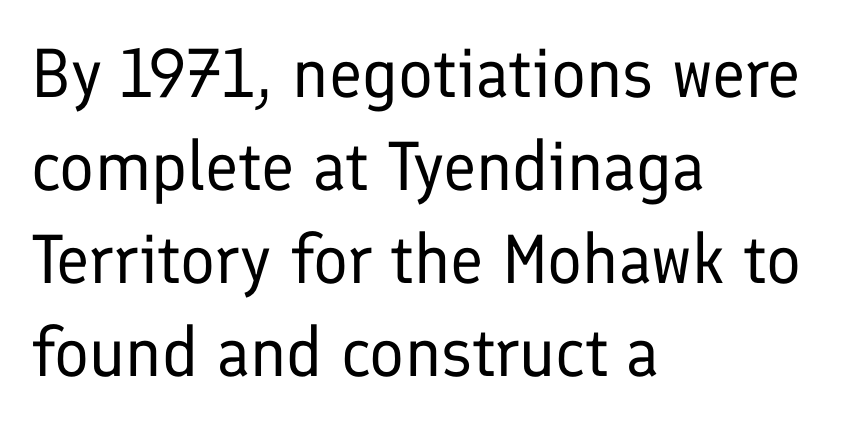
Regular leading. Characters remain perfectly vertical along every line. Where is the straight margin? On the left. Standard letterfit; no display-style spreading of the glyphs.
